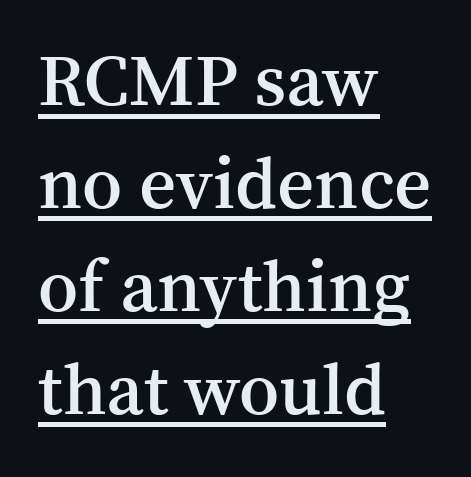
The letterforms sit shoulder to shoulder at normal distance. Type style note: has serifs. The rendering uses the underline text-decoration. One glance says typical: line gaps are just what's usual. A classic flush-left, rag-right setting is used for this passage. Strokes here are thickened, but only to semibold level.
